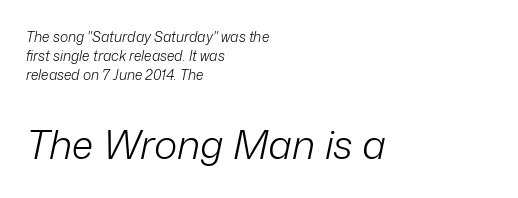
Typeset ragged right — the left edge is the straight one. The vertical gap from one line to the next is medium. This sample has the flowing, uneven cadence of proportional lettering. When letters slant like this, we call the style italic. Plain, unruled lines of type. Bold? No — there's no thickening of the strokes.
